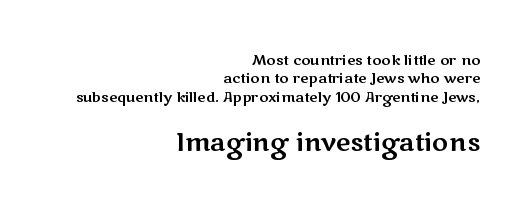
Q: Is the text italic (slanted)? A: No, it is upright.
Q: Is the text underlined? A: No.
Q: How is the paragraph aligned? A: Right-aligned.
Q: Is the spacing between letters normal or unusually wide? A: Normal.
Q: Is the spacing between lines tight, normal or loose? A: Normal.
Q: Which block of text is set in a larger size, the first (top) or the second (bottom)? A: The second (bottom) one.
